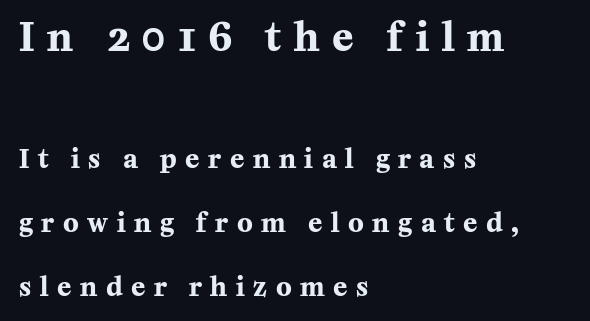
The image shows 39 px bold serif type, upright; set left-aligned, loose line spacing (2.47x), unusually wide letter spacing (+0.33 em), not underlined; the first (top) block is 1.5x larger; medium stroke contrast and a medium x-height.
